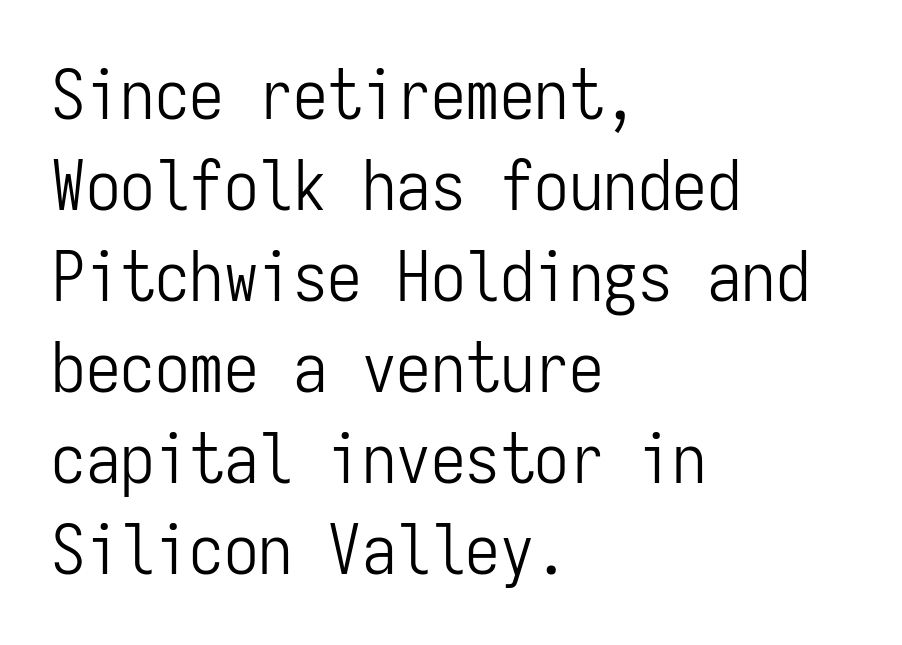
The image shows 69 px light, condensed sans-serif type, upright, monospaced; set left-aligned, normal line spacing (1.32x), normal letter spacing, not underlined; low stroke contrast and a medium x-height.
